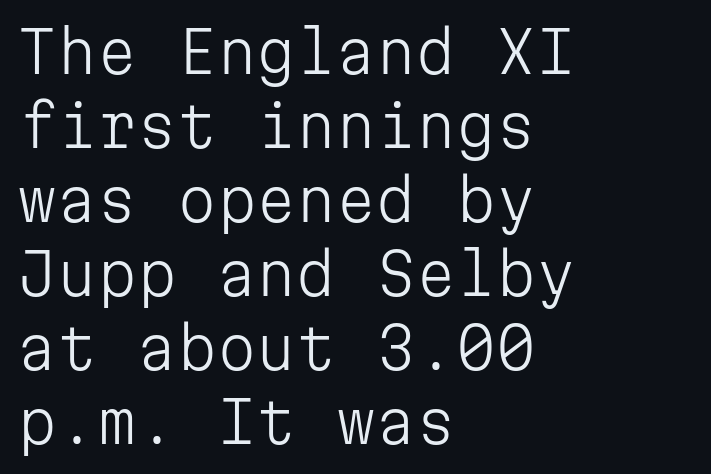
The image shows 57 px light sans-serif type, upright, monospaced; set left-aligned, normal line spacing (1.3x), normal letter spacing, not underlined; low stroke contrast and a medium x-height.
